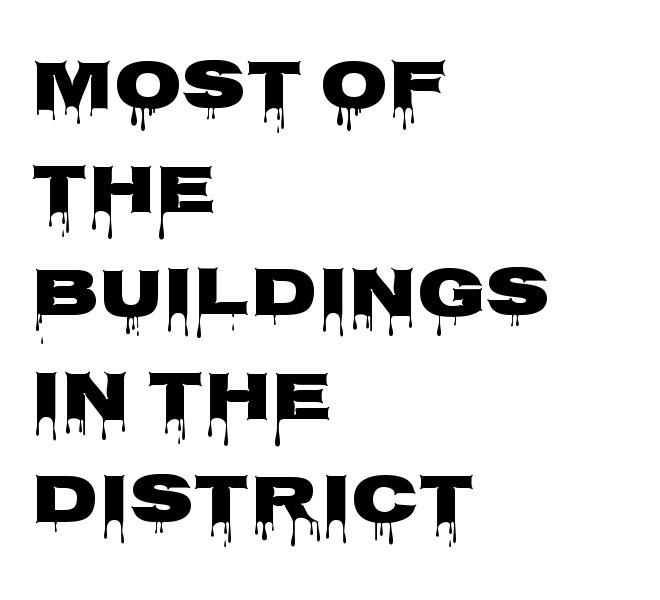
Descender tails drop into unmarked territory. Compared with typical body copy, the letter spacing here is the same. Note the varied advance widths — an 'i' is clearly narrower than an 'm'. This sample uses an upright cut, with every glyph sitting square on the baseline. One-word summary of the alignment: left.
